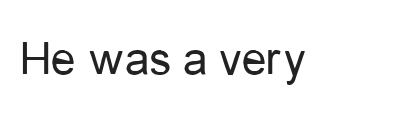
The image shows 49 px regular-weight, condensed sans-serif type, upright; set normal letter spacing, not underlined; low stroke contrast and a medium x-height.
